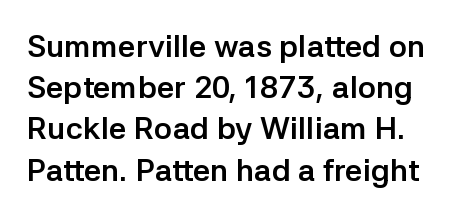
{"serif": "no", "italic": "no", "bold": "yes", "weight": "semibold", "width": "normal", "stroke_contrast": "low", "x_height": "medium", "monospaced": "no", "underline": "no", "line_spacing": "normal", "line_spacing_ratio": 1.33, "letter_spacing": "normal", "letter_spacing_em": 0.0, "glyph_px": 31}
